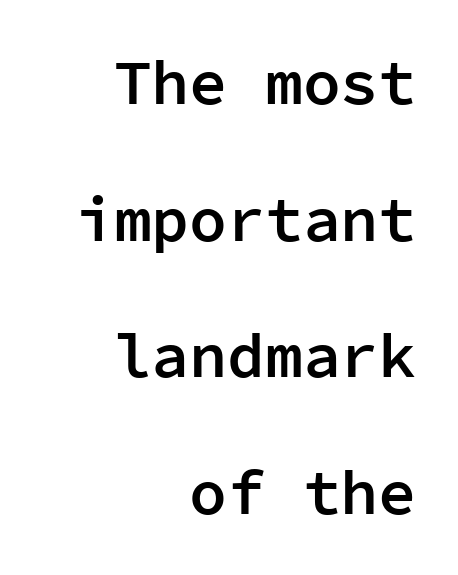
{"serif": "no", "italic": "no", "bold": "semi", "weight": "semibold", "width": "normal", "stroke_contrast": "low", "x_height": "medium", "monospaced": "yes", "underline": "no", "align": "right", "line_spacing": "loose", "line_spacing_ratio": 2.17, "letter_spacing": "normal", "letter_spacing_em": 0.0, "glyph_px": 63}
